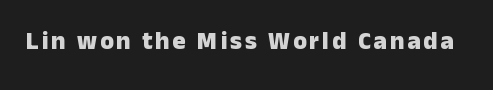
The image shows 25 px bold type, upright; set not underlined.
